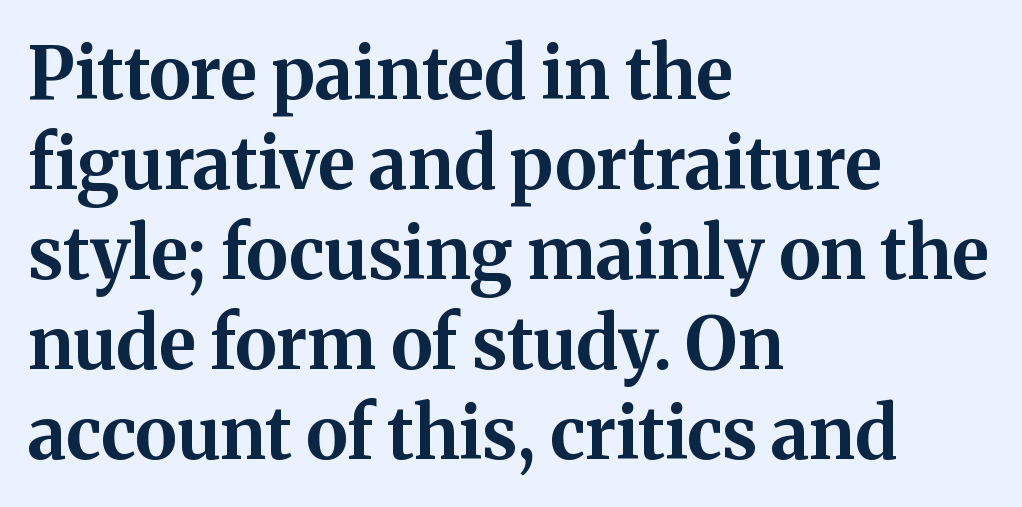
Q: Is the text bold? A: Yes.
Q: Is the text italic (slanted)? A: No, it is upright.
Q: Is the typeface a serif or a sans-serif typeface? A: Serif.
Q: Is the text underlined? A: No.
Q: How is the paragraph aligned? A: Left-aligned.
Q: Is the spacing between letters normal or unusually wide? A: Normal.
Q: Is the spacing between lines tight, normal or loose? A: Normal.
Q: Width (condensed, normal, or wide)? A: Normal.
Q: Stroke contrast? A: Medium.
Q: x-height? A: Medium.
Q: Monospaced? A: No.
